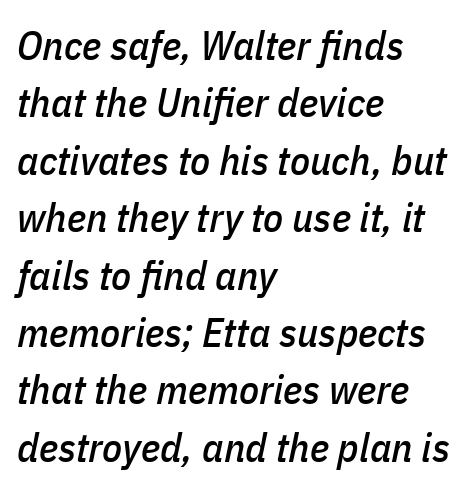
{"italic": "yes", "lean": "right", "slant_degrees": 11, "width": "condensed", "stroke_contrast": "low", "x_height": "medium", "monospaced": "no", "underline": "no", "align": "left", "line_spacing": "normal", "line_spacing_ratio": 1.4, "letter_spacing": "normal", "letter_spacing_em": 0.0, "glyph_px": 41}
